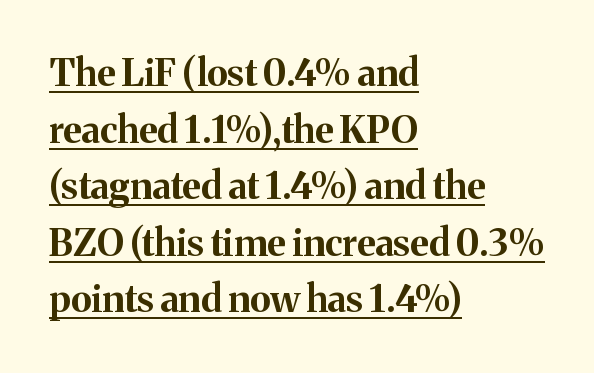
The image shows 37 px bold serif type, upright; set left-aligned, normal line spacing (1.53x), normal letter spacing, underlined; medium stroke contrast and a medium x-height.
